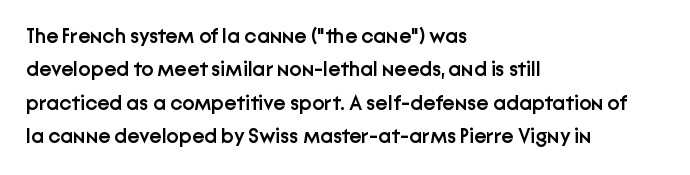
The image shows 21 px text type, upright; set left-aligned, normal line spacing (1.59x), normal letter spacing, not underlined.
